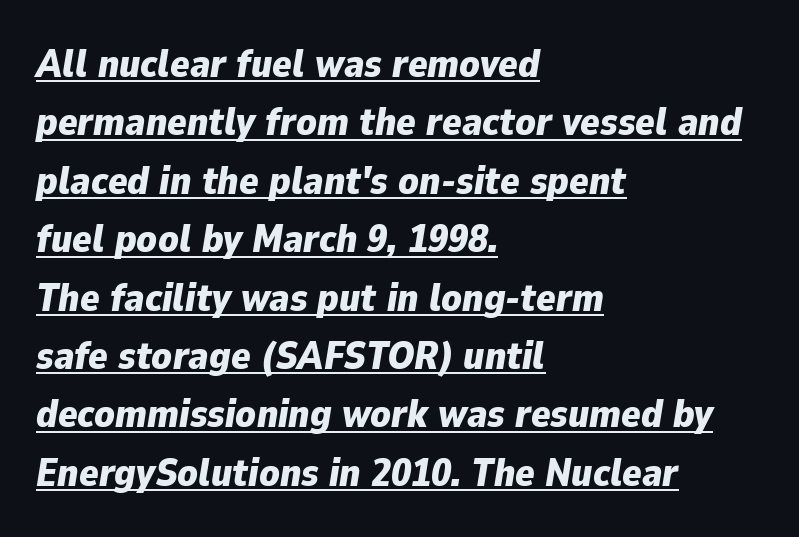
The image shows 40 px bold type, italic (leaning right); set left-aligned, normal line spacing (1.46x), normal letter spacing, underlined; low stroke contrast and a medium x-height.
